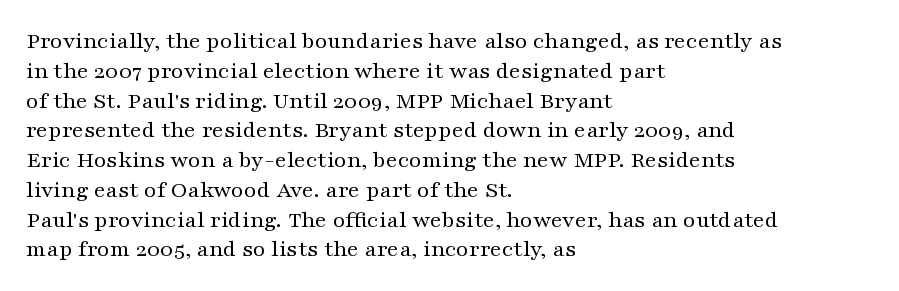
The image shows 24 px text type, upright; set left-aligned, line spacing 1.24x, normal letter spacing, not underlined.
